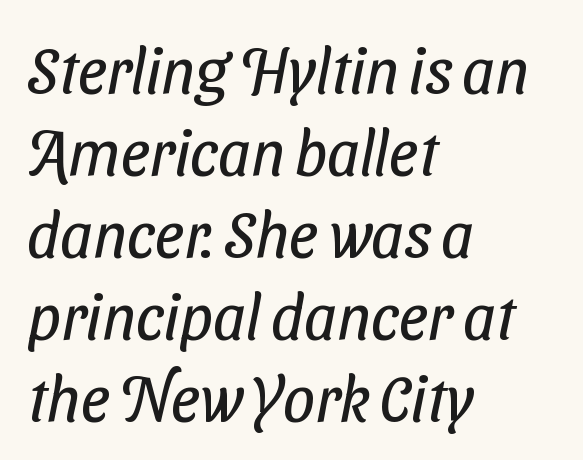
Q: Is the text bold? A: No.
Q: Is the typeface a serif or a sans-serif typeface? A: Sans-serif.
Q: Is the text underlined? A: No.
Q: How is the paragraph aligned? A: Left-aligned.
Q: Is the spacing between letters normal or unusually wide? A: Normal.
Q: Is the spacing between lines tight, normal or loose? A: Normal.
Q: Width (condensed, normal, or wide)? A: Condensed.
Q: Stroke contrast? A: Low.
Q: x-height? A: Medium.
Q: Monospaced? A: No.
